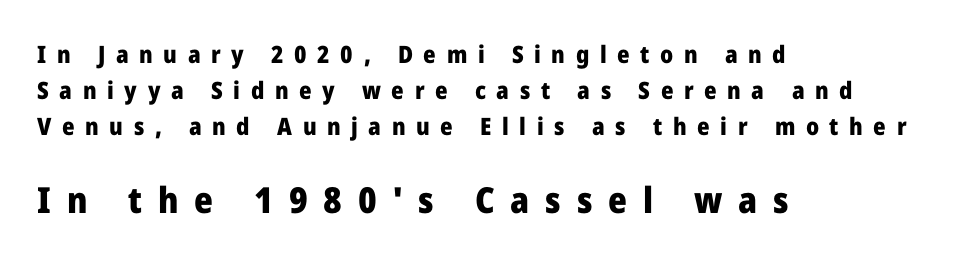
Display-style spreading of the glyphs; the letterfit is very open. Visually, the bottom section dominates because its glyphs are scaled up. Notice how the passage keeps a crisp vertical edge on the left only. The rendering uses natural spacing where letterforms have individual widths. Unlike a traditional serif, this face leaves its strokes unadorned.
